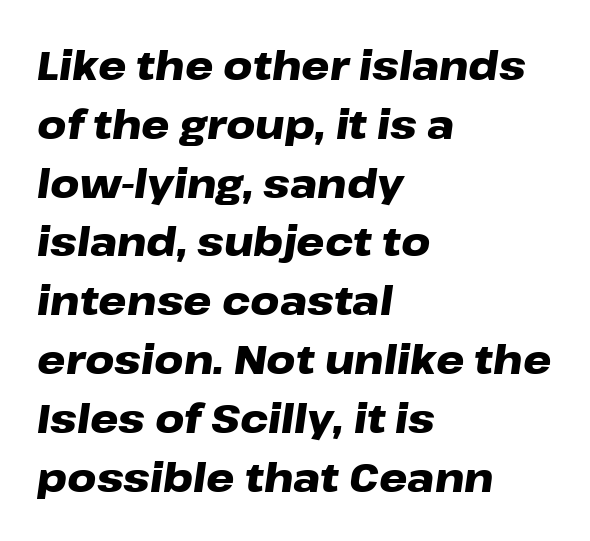
{"italic": "yes", "lean": "right", "slant_degrees": 8, "bold": "yes", "weight": "heavy", "width": "wide", "stroke_contrast": "low", "x_height": "medium", "monospaced": "no", "underline": "no", "align": "left", "line_spacing": "normal", "line_spacing_ratio": 1.47, "letter_spacing": "normal", "letter_spacing_em": 0.0, "glyph_px": 40}
